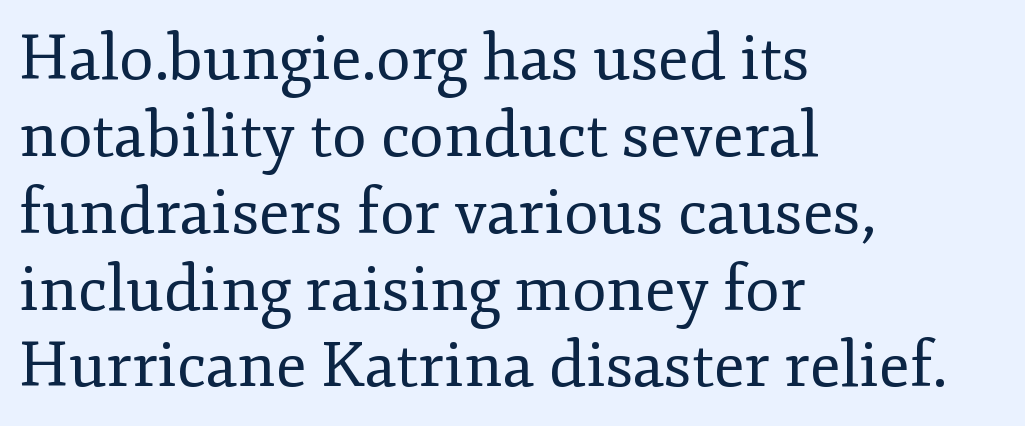
The image shows 63 px regular-weight serif type, upright; set left-aligned, line spacing 1.22x, normal letter spacing, not underlined; low stroke contrast and a small x-height.
